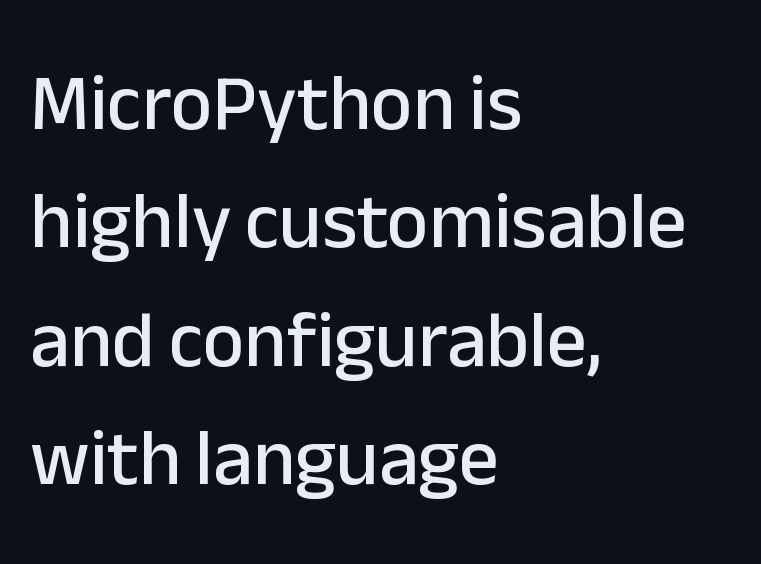
The image shows 79 px sans-serif type, upright; set left-aligned, normal line spacing (1.5x), normal letter spacing, not underlined; low stroke contrast and a medium x-height.
